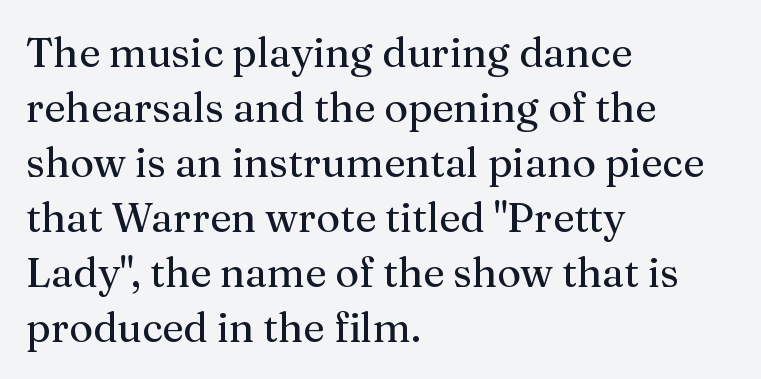
Q: Is the text bold? A: No.
Q: Is the text italic (slanted)? A: No, it is upright.
Q: Is the typeface a serif or a sans-serif typeface? A: Serif.
Q: Is the text underlined? A: No.
Q: How is the paragraph aligned? A: Left-aligned.
Q: Is the spacing between letters normal or unusually wide? A: Normal.
Q: Is the spacing between lines tight, normal or loose? A: Normal.
Q: Width (condensed, normal, or wide)? A: Normal.
Q: Stroke contrast? A: Medium.
Q: x-height? A: Medium.
Q: Monospaced? A: No.
